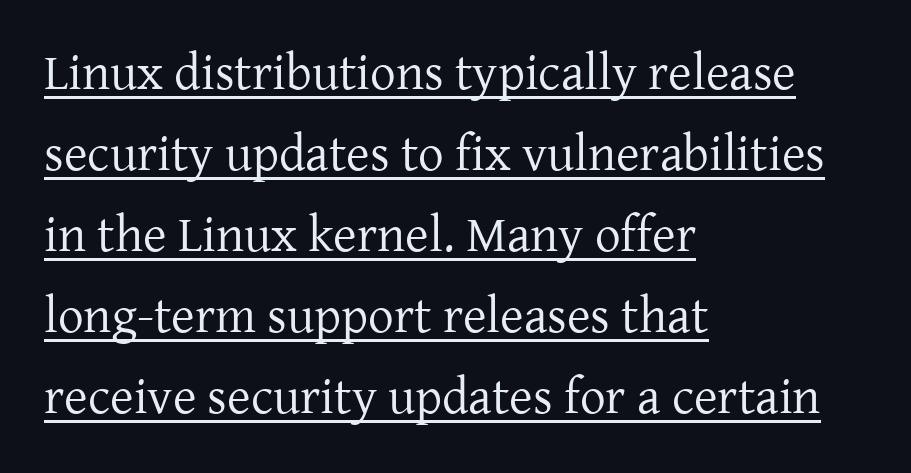
{"serif": "yes", "italic": "no", "bold": "no", "weight": "regular", "width": "normal", "stroke_contrast": "low", "x_height": "medium", "monospaced": "no", "underline": "yes", "align": "left", "line_spacing": "normal", "line_spacing_ratio": 1.59, "letter_spacing": "normal", "letter_spacing_em": 0.0, "glyph_px": 51}
